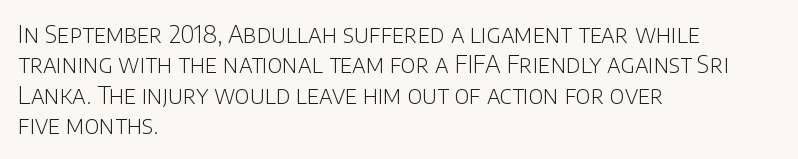
The image shows 24 px text type, upright; set left-aligned, normal line spacing (1.27x), normal letter spacing, not underlined.
